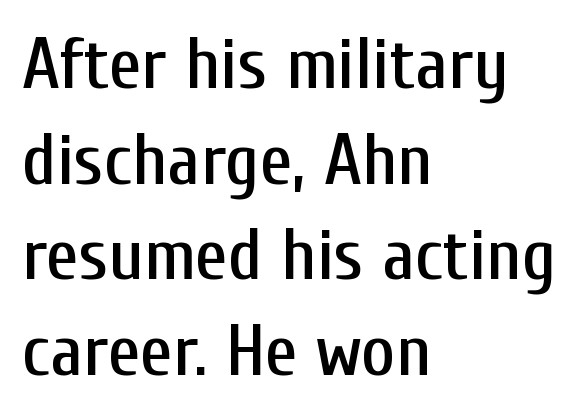
Posture: straight, roman, zero tilt. The space between consecutive lines is moderate. Character widths vary here, with narrow letters taking less room than wide ones. Nobody drew a line under any word here.
